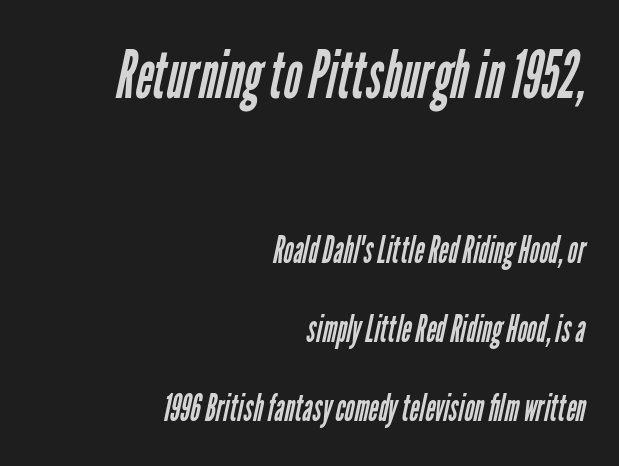
The image shows 67 px regular-weight, condensed sans-serif type; set right-aligned, loose line spacing (2.07x), normal letter spacing, not underlined; the first (top) block is 1.76x larger; low stroke contrast and a medium x-height.
